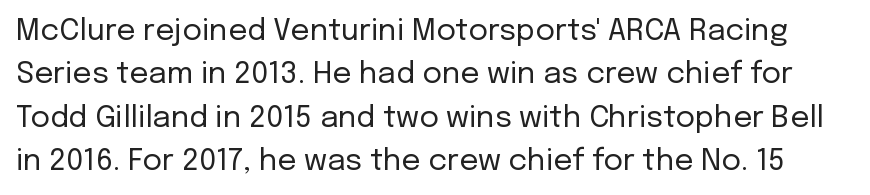
{"serif": "no", "italic": "no", "bold": "no", "weight": "regular", "width": "normal", "stroke_contrast": "low", "x_height": "medium", "monospaced": "no", "underline": "no", "line_spacing": "normal", "line_spacing_ratio": 1.45, "letter_spacing": "normal", "letter_spacing_em": 0.0, "glyph_px": 30}
